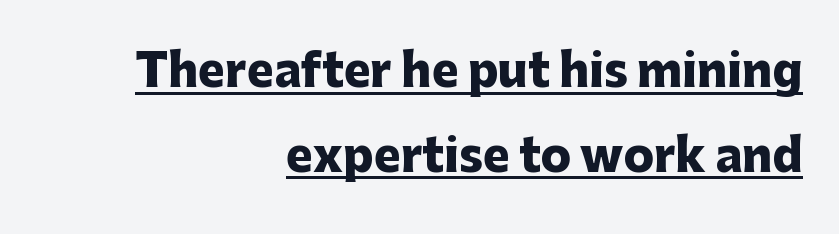
{"serif": "no", "italic": "no", "bold": "yes", "weight": "heavy", "width": "normal", "stroke_contrast": "low", "x_height": "medium", "monospaced": "no", "underline": "yes", "align": "right", "line_spacing_ratio": 1.88, "letter_spacing": "normal", "letter_spacing_em": 0.0, "glyph_px": 45}
